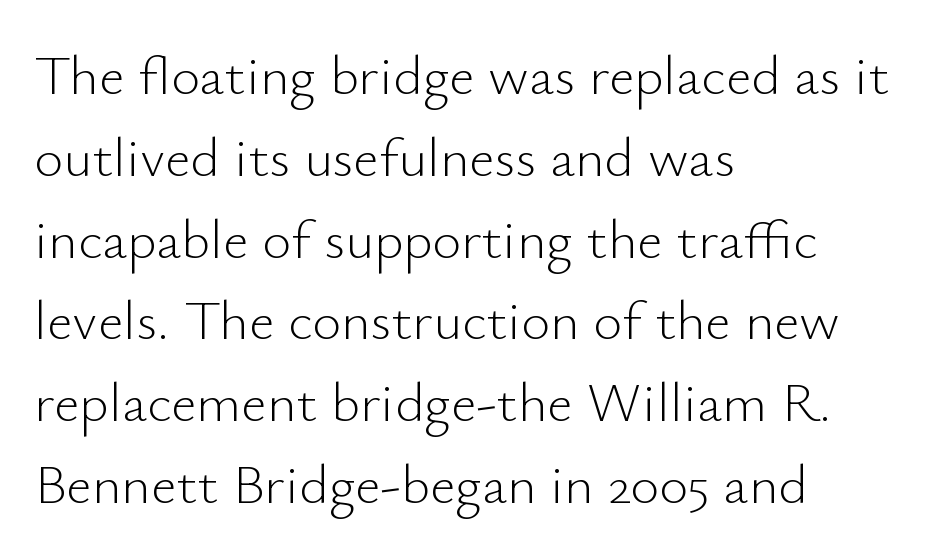
The image shows 56 px light sans-serif type, upright; set left-aligned, normal line spacing (1.46x), normal letter spacing, not underlined; low stroke contrast and a small x-height.
